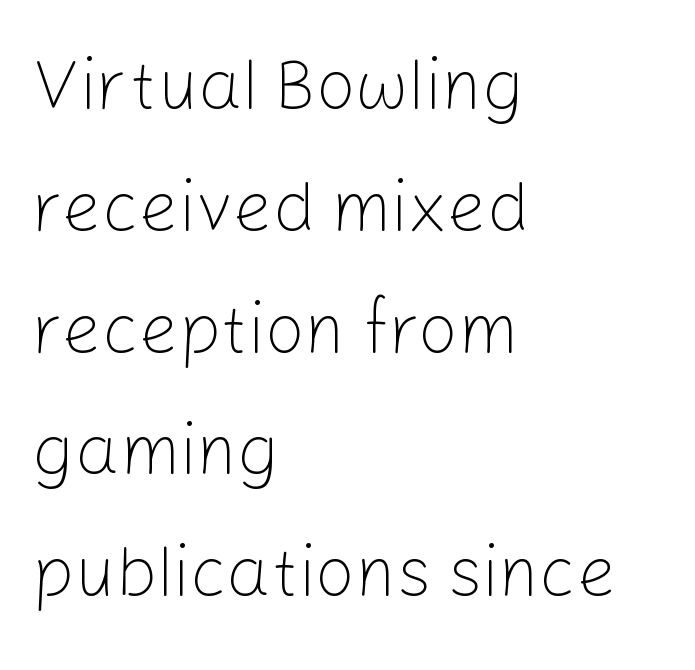
{"serif": "no", "italic": "no", "bold": "no", "weight": "light", "width": "normal", "stroke_contrast": "low", "x_height": "medium", "monospaced": "no", "underline": "no", "align": "left", "line_spacing_ratio": 1.74, "letter_spacing": "normal", "letter_spacing_em": 0.0, "glyph_px": 70}
